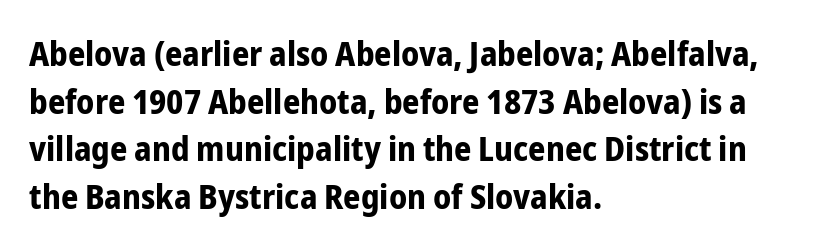
Q: Is the text bold? A: Yes.
Q: Is the text italic (slanted)? A: No, it is upright.
Q: Is the typeface a serif or a sans-serif typeface? A: Sans-serif.
Q: Is the text underlined? A: No.
Q: How is the paragraph aligned? A: Left-aligned.
Q: Is the spacing between letters normal or unusually wide? A: Normal.
Q: Is the spacing between lines tight, normal or loose? A: Normal.
Q: Width (condensed, normal, or wide)? A: Condensed.
Q: Stroke contrast? A: Low.
Q: x-height? A: Medium.
Q: Monospaced? A: No.
